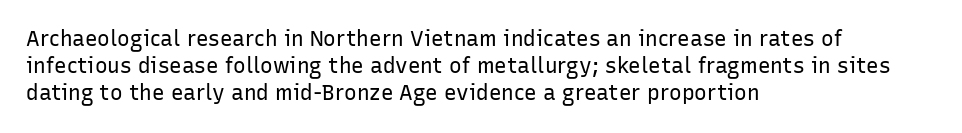
Q: Is the text bold? A: No.
Q: Is the text italic (slanted)? A: No, it is upright.
Q: Is the text underlined? A: No.
Q: How is the paragraph aligned? A: Left-aligned.
Q: Is the spacing between letters normal or unusually wide? A: Normal.
Q: Is the spacing between lines tight, normal or loose? A: Normal.
